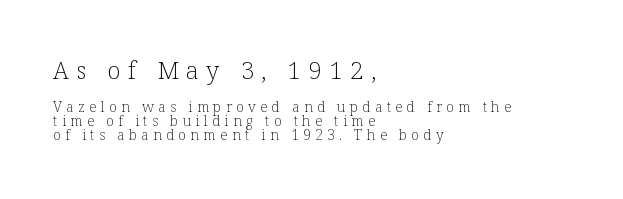
Ascenders rise straight up at ninety degrees. Quick note: underline off. Weight: in the light-to-regular range. The leading is snug, giving the passage a crowded texture. Visually, the top section dominates because its glyphs are scaled up.
